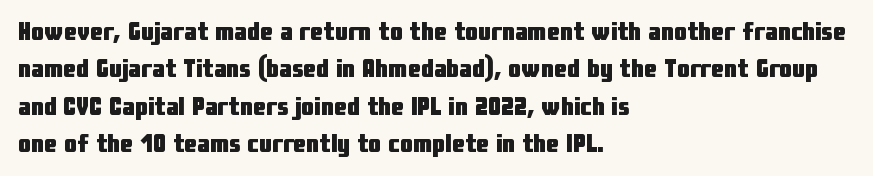
{"italic": "no", "bold": "yes", "underline": "no", "align": "left", "line_spacing": "normal", "line_spacing_ratio": 1.44, "letter_spacing": "normal", "letter_spacing_em": 0.0, "glyph_px": 26}
